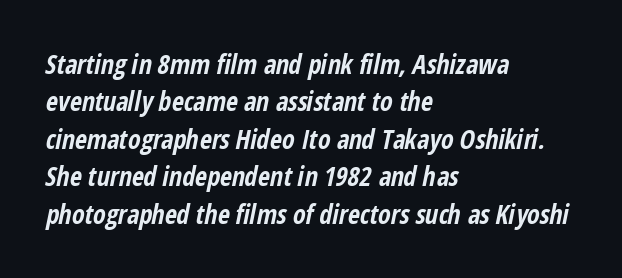
Visually the block forms a straight wall on the left and a jagged coastline on the right. In terms of leading, this rendering sits right in the middle. Letters rest on an invisible, unmarked baseline. If you drew a line through each stem, it would be angled. Inter-character spacing is left at the font's built-in metrics. Students, this is bold: see how much ink each stroke carries.
